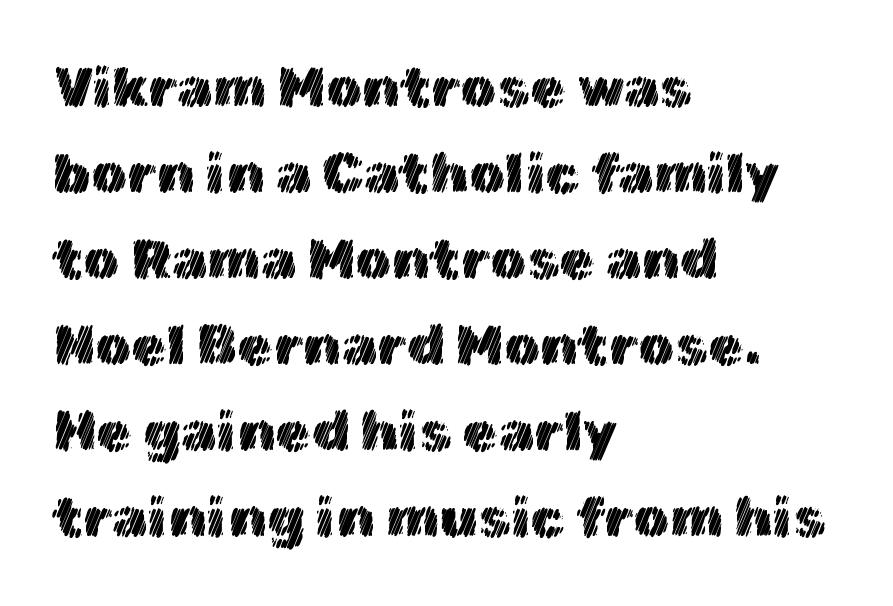
{"italic": "no", "width": "normal", "x_height": "medium", "monospaced": "no", "underline": "no", "align": "left", "line_spacing": "normal", "line_spacing_ratio": 1.51, "letter_spacing": "normal", "letter_spacing_em": 0.0, "glyph_px": 57}
